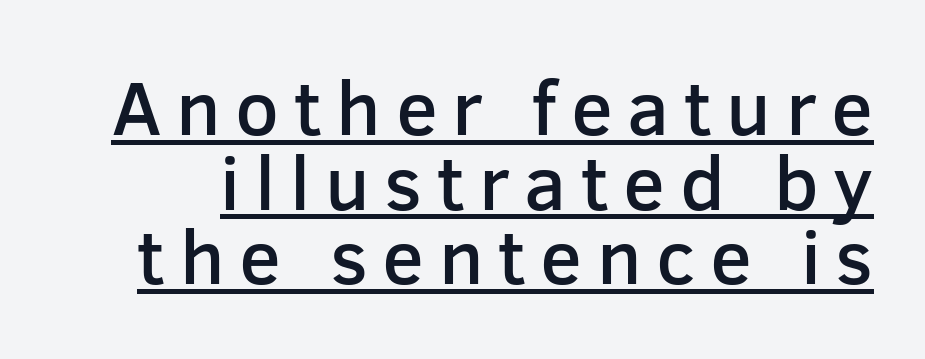
{"serif": "no", "italic": "no", "bold": "semi", "weight": "semibold", "width": "normal", "stroke_contrast": "low", "x_height": "medium", "monospaced": "no", "underline": "yes", "line_spacing": "tight", "line_spacing_ratio": 0.97, "glyph_px": 77}
